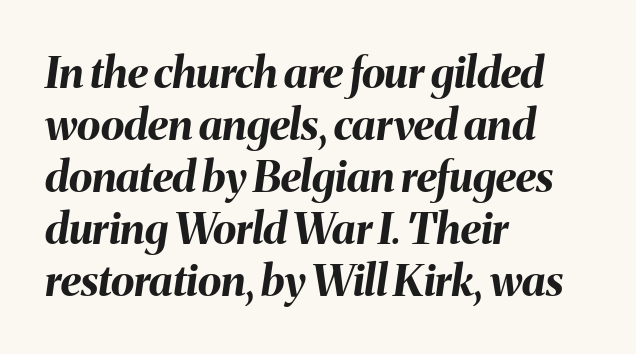
These lines are rendered in a variable-pitch font. Each glyph is drawn with heavy, bold strokes. All the whitespace from short lines collects on the right. A clean baseline with only descenders dipping below it. The rendering keeps characters at their native spacing. The passage shown leans; its letterforms are oblique.
